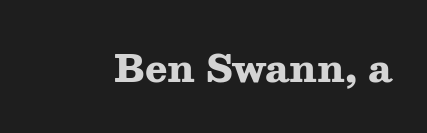
{"serif": "yes", "italic": "no", "bold": "yes", "weight": "heavy", "width": "wide", "stroke_contrast": "medium", "x_height": "medium", "monospaced": "no", "underline": "no", "letter_spacing": "normal", "letter_spacing_em": 0.0, "glyph_px": 37}
